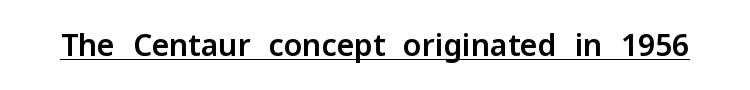
The image shows 30 px sans-serif type, upright; set normal letter spacing, underlined; low stroke contrast and a medium x-height.
